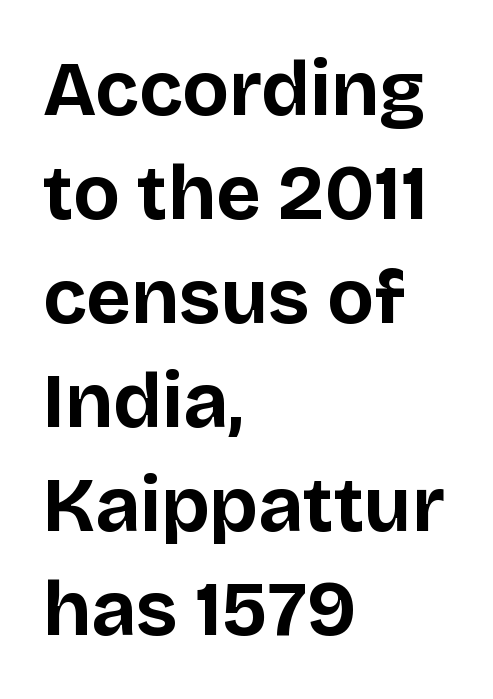
{"serif": "no", "italic": "no", "bold": "yes", "weight": "bold", "width": "normal", "stroke_contrast": "low", "x_height": "large", "monospaced": "no", "underline": "no", "align": "left", "line_spacing": "normal", "line_spacing_ratio": 1.35, "letter_spacing": "normal", "letter_spacing_em": 0.0, "glyph_px": 77}
